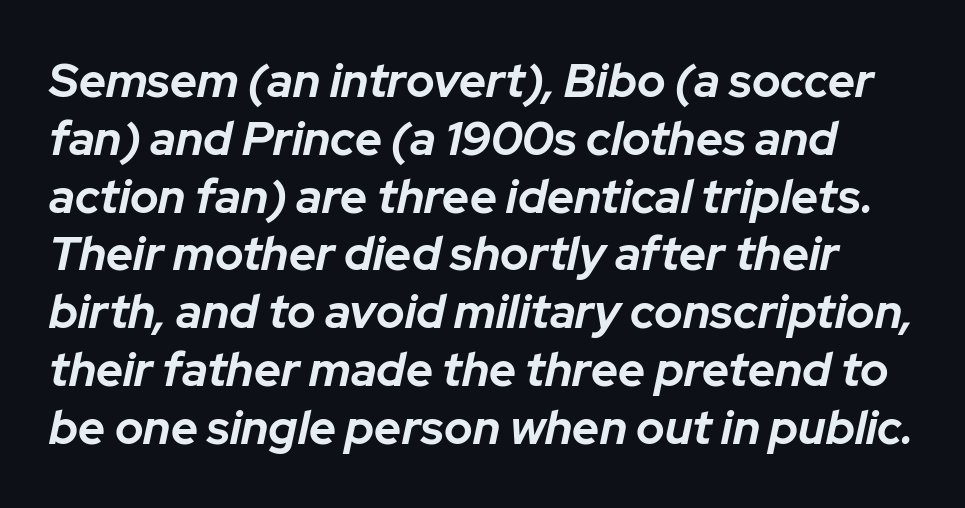
Here the designer chose a conventional face with non-uniform glyph widths. Compared with ordinary roman type, these characters are visibly tilted. Honestly, there is no underline to notice here at all. Here the glyphs are tracked normally, forming tight word shapes.
